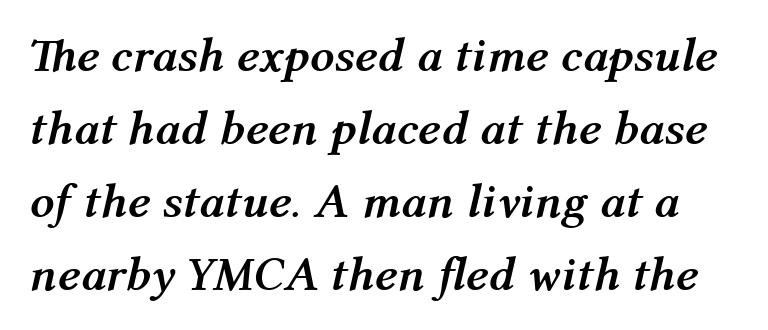
Q: Is the text bold? A: Yes.
Q: Is the text italic (slanted)? A: Yes, it leans right by about 12 degrees.
Q: Is the text underlined? A: No.
Q: Is the spacing between letters normal or unusually wide? A: Normal.
Q: Is the spacing between lines tight, normal or loose? A: Normal.
Q: Width (condensed, normal, or wide)? A: Normal.
Q: Stroke contrast? A: Medium.
Q: x-height? A: Medium.
Q: Monospaced? A: No.
